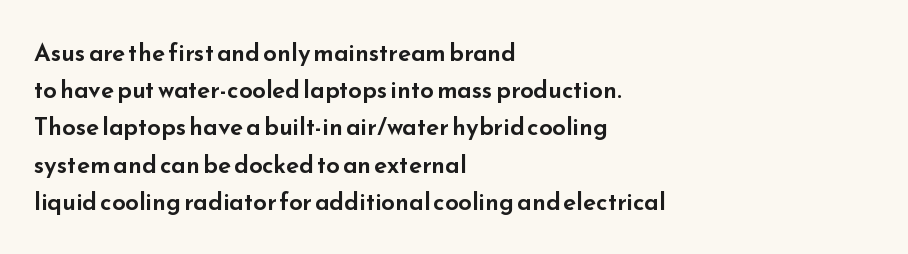
Q: Is the text italic (slanted)? A: No, it is upright.
Q: Is the text underlined? A: No.
Q: How is the paragraph aligned? A: Left-aligned.
Q: Is the spacing between letters normal or unusually wide? A: Normal.
Q: Is the spacing between lines tight, normal or loose? A: Normal.
